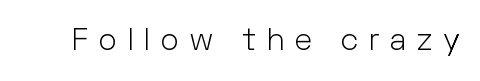
The image shows 31 px light sans-serif type, upright; set unusually wide letter spacing (+0.33 em), not underlined; low stroke contrast and a medium x-height.
